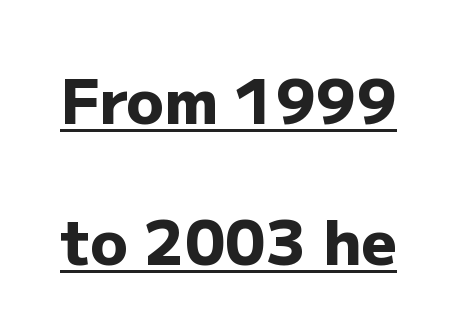
{"serif": "no", "italic": "no", "bold": "yes", "weight": "heavy", "width": "normal", "stroke_contrast": "low", "x_height": "medium", "monospaced": "no", "underline": "yes", "line_spacing": "loose", "line_spacing_ratio": 2.27, "letter_spacing": "normal", "letter_spacing_em": 0.0, "glyph_px": 62}
